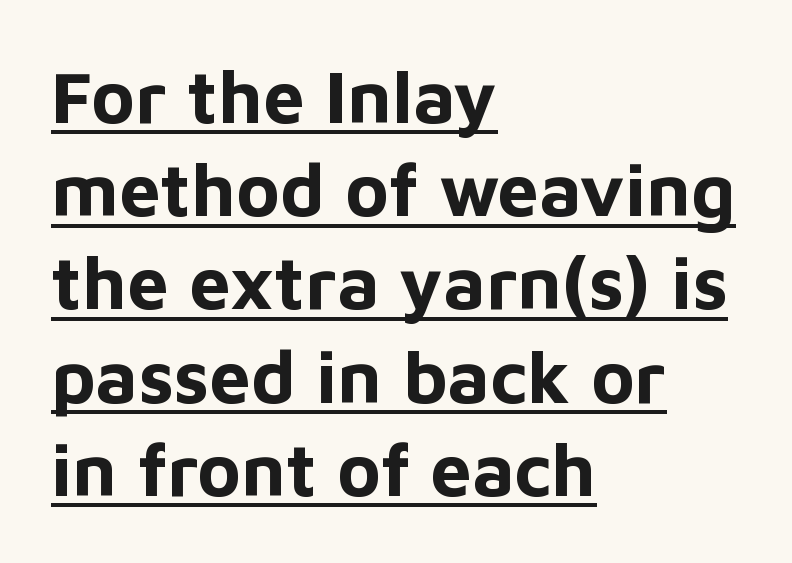
Q: Is the text bold? A: Yes.
Q: Is the text italic (slanted)? A: No, it is upright.
Q: Is the typeface a serif or a sans-serif typeface? A: Sans-serif.
Q: Is the text underlined? A: Yes.
Q: How is the paragraph aligned? A: Left-aligned.
Q: Is the spacing between letters normal or unusually wide? A: Normal.
Q: Is the spacing between lines tight, normal or loose? A: Normal.
Q: Width (condensed, normal, or wide)? A: Normal.
Q: Stroke contrast? A: Low.
Q: x-height? A: Medium.
Q: Monospaced? A: No.
